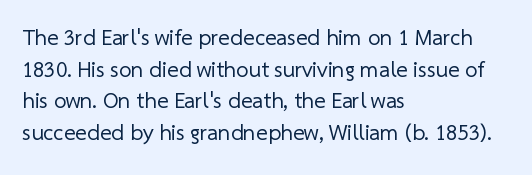
Q: Is the text bold? A: No.
Q: Is the text underlined? A: No.
Q: How is the paragraph aligned? A: Left-aligned.
Q: Is the spacing between letters normal or unusually wide? A: Normal.
Q: Is the spacing between lines tight, normal or loose? A: Normal.
